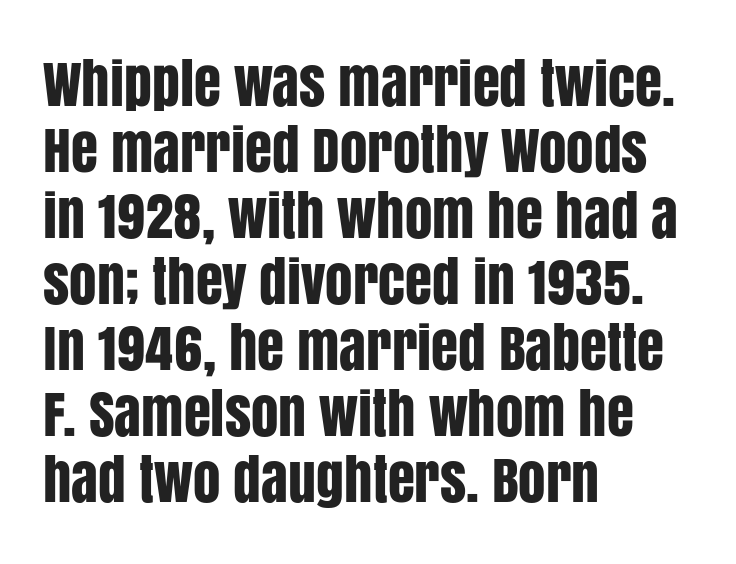
Q: Is the text italic (slanted)? A: No, it is upright.
Q: Is the typeface a serif or a sans-serif typeface? A: Sans-serif.
Q: Is the text underlined? A: No.
Q: How is the paragraph aligned? A: Left-aligned.
Q: Is the spacing between letters normal or unusually wide? A: Normal.
Q: Width (condensed, normal, or wide)? A: Condensed.
Q: Stroke contrast? A: Low.
Q: x-height? A: Large.
Q: Monospaced? A: No.
